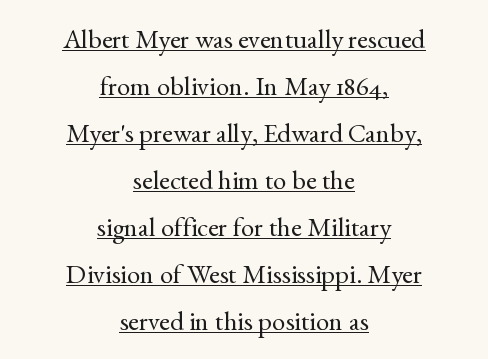
Q: Is the text bold? A: No.
Q: Is the text italic (slanted)? A: No, it is upright.
Q: Is the text underlined? A: Yes.
Q: How is the paragraph aligned? A: Centered.
Q: Is the spacing between letters normal or unusually wide? A: Normal.
